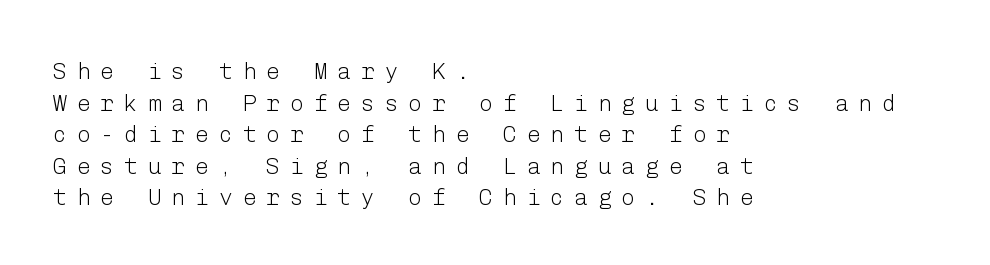
The image shows 23 px text type, upright; set left-aligned, normal line spacing (1.37x), unusually wide letter spacing (+0.43 em), not underlined.
